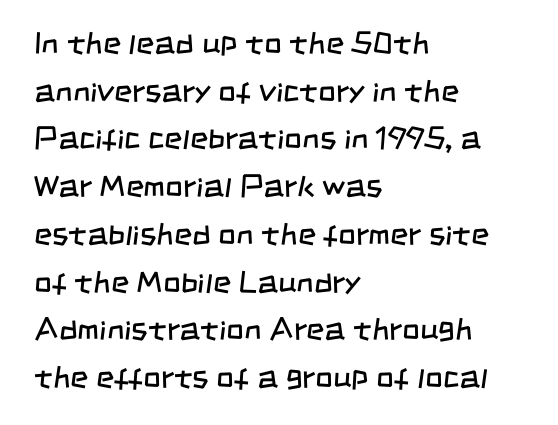
Q: Is the text bold? A: No.
Q: Is the typeface a serif or a sans-serif typeface? A: Sans-serif.
Q: Is the text underlined? A: No.
Q: How is the paragraph aligned? A: Left-aligned.
Q: Is the spacing between letters normal or unusually wide? A: Normal.
Q: Is the spacing between lines tight, normal or loose? A: Normal.
Q: Width (condensed, normal, or wide)? A: Condensed.
Q: Stroke contrast? A: Low.
Q: x-height? A: Large.
Q: Monospaced? A: No.
